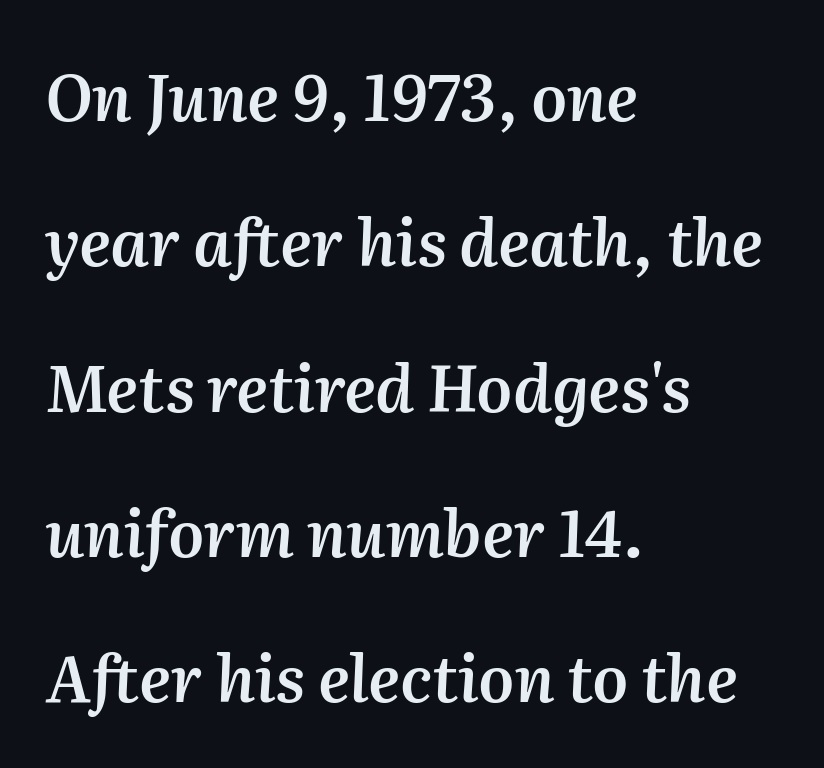
The image shows 64 px semibold type, italic (leaning right); set left-aligned, loose line spacing (2.27x), normal letter spacing, not underlined; medium stroke contrast and a medium x-height.
